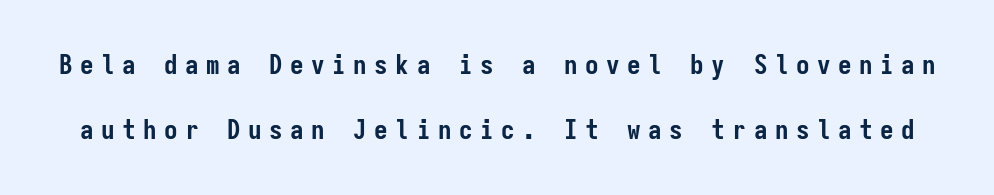
The lettering stays uniformly vertical, giving the passage a roman look. Heavy, bold letterforms. Students, note that the glyphs here are deliberately spaced far apart. The passage shown stacks its lines with a broad gap.
